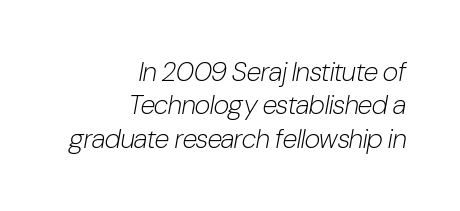
{"italic": "yes", "lean": "right", "slant_degrees": 10, "bold": "no", "underline": "no", "align": "right", "line_spacing_ratio": 1.24, "letter_spacing": "normal", "letter_spacing_em": 0.0, "glyph_px": 27}
